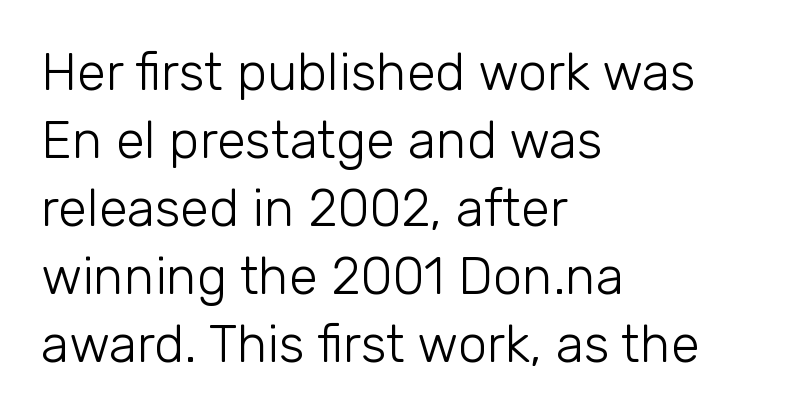
{"serif": "no", "italic": "no", "bold": "no", "weight": "light", "width": "normal", "stroke_contrast": "low", "x_height": "medium", "monospaced": "no", "underline": "no", "align": "left", "line_spacing": "normal", "line_spacing_ratio": 1.31, "letter_spacing": "normal", "letter_spacing_em": 0.0, "glyph_px": 52}
